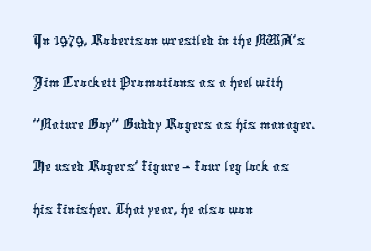
Spacing verdict: proportional, widths tailored to each character. Compared with typical body copy, the letter spacing here is the same. These lines stack with their left ends in a neat column. Serif or sans? Sans — the stroke terminals are bare. This rendering features lettering with no underline.
